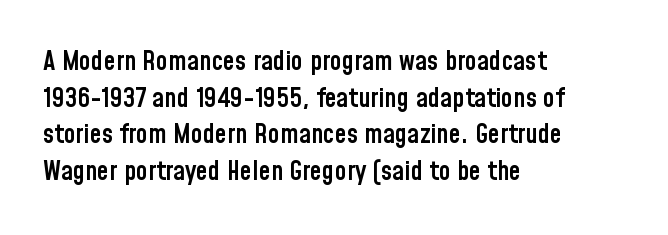
Successive baselines arrive at the customary interval. Nothing unusual about the tracking: characters are spaced as the font intends. Clear beneath every line of the passage. The lettering stays uniformly vertical, giving the passage a roman look. A somewhat darkened texture: the type is semibold rather than bold. Left-aligned paragraph, ragged on the right.
